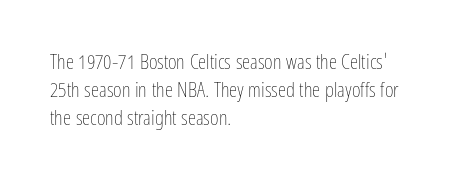
Visually the block forms a straight wall on the left and a jagged coastline on the right. Style check: upright. Bold? No — there's no thickening of the strokes. Notice how descenders clear the ascenders below comfortably — that's standard leading. Each word holds together tightly as a unit, with standard inter-letter gaps.
